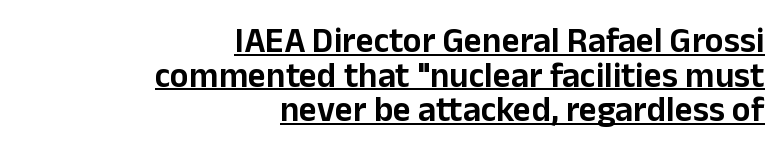
The image shows 35 px sans-serif type, upright; set right-aligned, tight line spacing (0.99x), normal letter spacing, underlined; low stroke contrast and a medium x-height.
